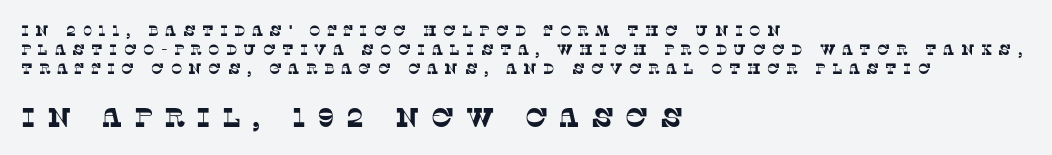
The image shows 27 px text type; set left-aligned, normal line spacing (1.28x), unusually wide letter spacing (+0.42 em), not underlined; the second (bottom) block is 1.8x larger.
